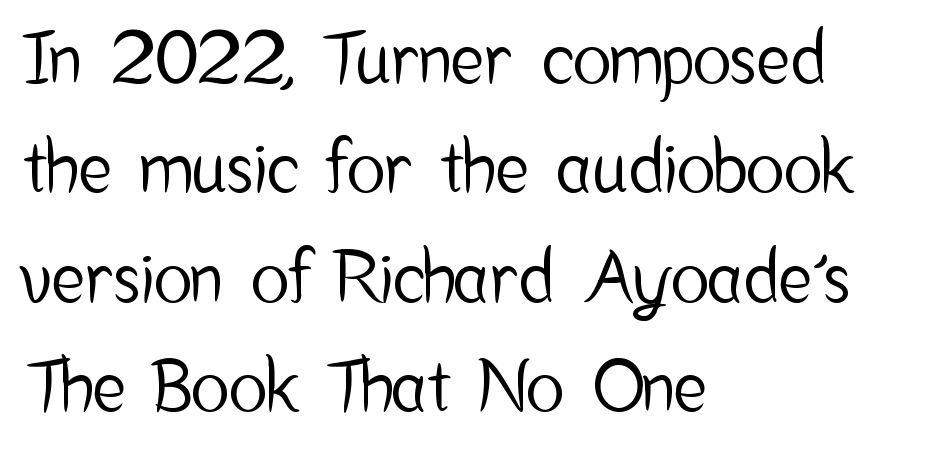
Q: Is the text italic (slanted)? A: No, it is upright.
Q: Is the typeface a serif or a sans-serif typeface? A: Sans-serif.
Q: Is the text underlined? A: No.
Q: How is the paragraph aligned? A: Left-aligned.
Q: Is the spacing between letters normal or unusually wide? A: Normal.
Q: Is the spacing between lines tight, normal or loose? A: Normal.
Q: Width (condensed, normal, or wide)? A: Condensed.
Q: Stroke contrast? A: Low.
Q: x-height? A: Medium.
Q: Monospaced? A: No.
